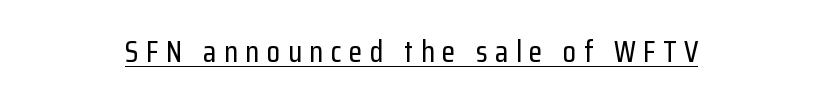
The image shows 31 px condensed sans-serif type, upright; set centered, unusually wide letter spacing (+0.24 em), underlined; low stroke contrast and a medium x-height.
